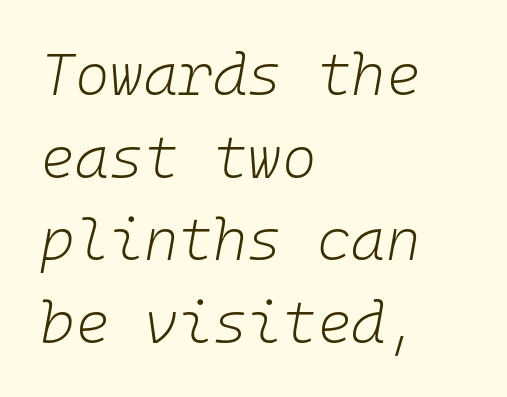
Q: Is the text bold? A: No.
Q: Is the text italic (slanted)? A: Yes, it leans right by about 10 degrees.
Q: Is the text underlined? A: No.
Q: How is the paragraph aligned? A: Left-aligned.
Q: Is the spacing between letters normal or unusually wide? A: Normal.
Q: Is the spacing between lines tight, normal or loose? A: Normal.
Q: Width (condensed, normal, or wide)? A: Normal.
Q: Stroke contrast? A: Low.
Q: x-height? A: Medium.
Q: Monospaced? A: Yes.
